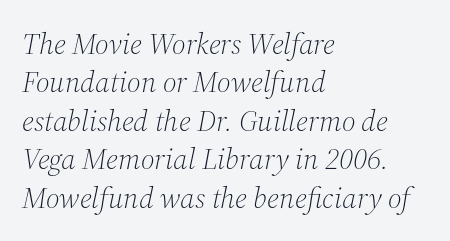
{"serif": "yes", "italic": "yes", "lean": "right", "slant_degrees": 12, "bold": "no", "weight": "light", "width": "normal", "stroke_contrast": "medium", "x_height": "medium", "monospaced": "no", "underline": "no", "align": "left", "line_spacing": "normal", "line_spacing_ratio": 1.28, "letter_spacing": "normal", "letter_spacing_em": 0.0, "glyph_px": 30}
